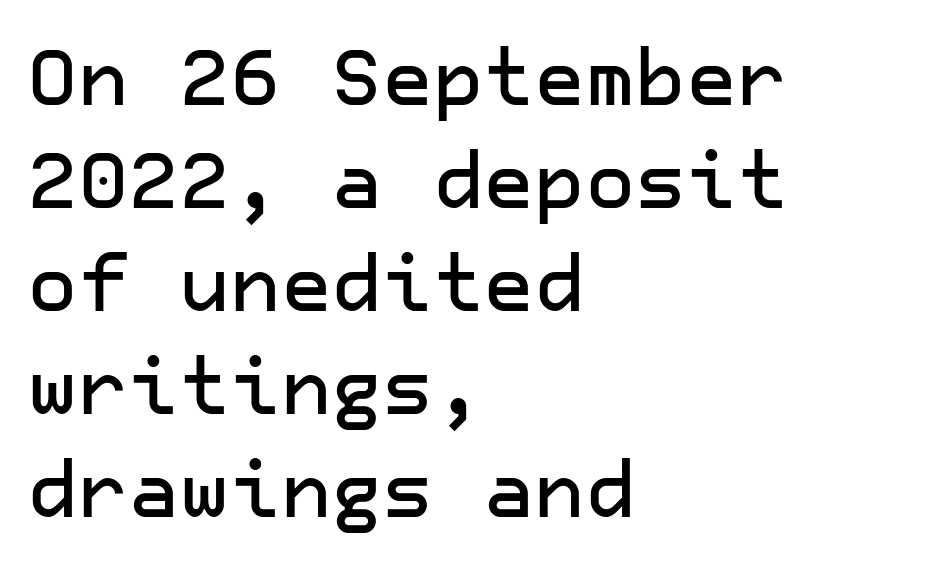
Check under the words: just untouched page. In terms of letterspacing, this is plain default setting. Is the block centered? No — it sits flush against the left margin. The designer went with a sans here, leaving each stem footless. Ordinary non-slanted type is in use. The vertical gap from one line to the next is medium.
